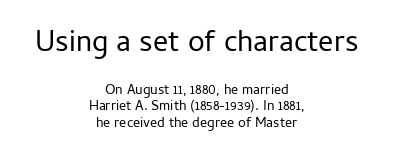
Q: Is the text bold? A: No.
Q: Is the text italic (slanted)? A: No, it is upright.
Q: Is the typeface a serif or a sans-serif typeface? A: Sans-serif.
Q: Is the text underlined? A: No.
Q: How is the paragraph aligned? A: Centered.
Q: Is the spacing between letters normal or unusually wide? A: Normal.
Q: Which block of text is set in a larger size, the first (top) or the second (bottom)? A: The first (top) one.
Q: Width (condensed, normal, or wide)? A: Normal.
Q: Stroke contrast? A: Low.
Q: x-height? A: Medium.
Q: Monospaced? A: No.
